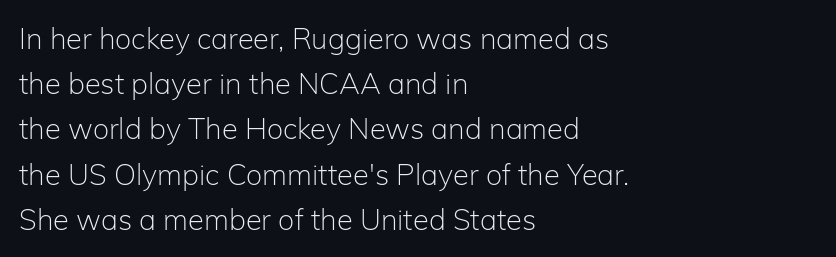
If you measured baseline to baseline, you'd find a middling distance. Looks like regular typesetting: each glyph gets only the width it needs. The foot of each line stays bare and open. A roman cut, with each character standing at attention. Typeset ragged right — the left edge is the straight one. No chunkiness to these letters — they're not bold.
